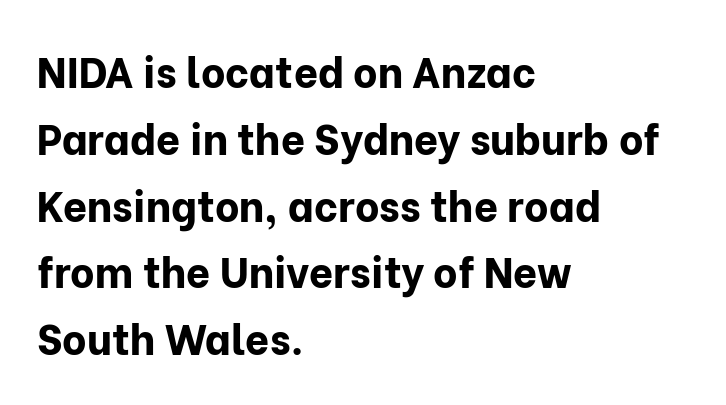
Q: Is the text bold? A: Yes.
Q: Is the text italic (slanted)? A: No, it is upright.
Q: Is the typeface a serif or a sans-serif typeface? A: Sans-serif.
Q: Is the text underlined? A: No.
Q: How is the paragraph aligned? A: Left-aligned.
Q: Is the spacing between letters normal or unusually wide? A: Normal.
Q: Is the spacing between lines tight, normal or loose? A: Normal.
Q: Width (condensed, normal, or wide)? A: Normal.
Q: Stroke contrast? A: Low.
Q: x-height? A: Medium.
Q: Monospaced? A: No.
